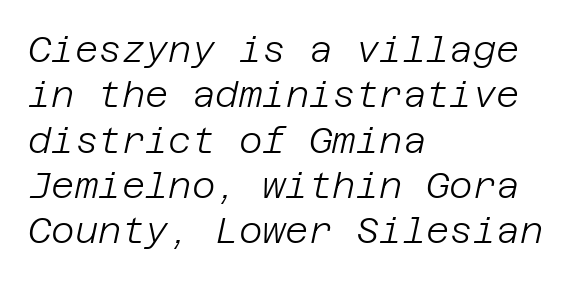
Q: Is the text bold? A: No.
Q: Is the text italic (slanted)? A: Yes, it leans right by about 12 degrees.
Q: Is the text underlined? A: No.
Q: How is the paragraph aligned? A: Left-aligned.
Q: Is the spacing between letters normal or unusually wide? A: Normal.
Q: Is the spacing between lines tight, normal or loose? A: Normal.
Q: Width (condensed, normal, or wide)? A: Normal.
Q: Stroke contrast? A: Low.
Q: x-height? A: Large.
